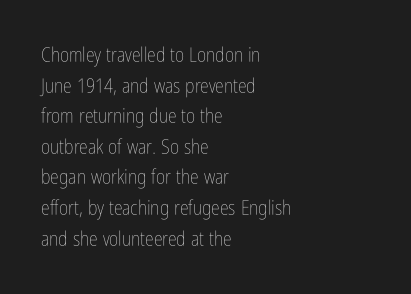
{"italic": "no", "bold": "no", "underline": "no", "align": "left", "line_spacing": "normal", "line_spacing_ratio": 1.53, "letter_spacing": "normal", "letter_spacing_em": 0.0, "glyph_px": 20}
